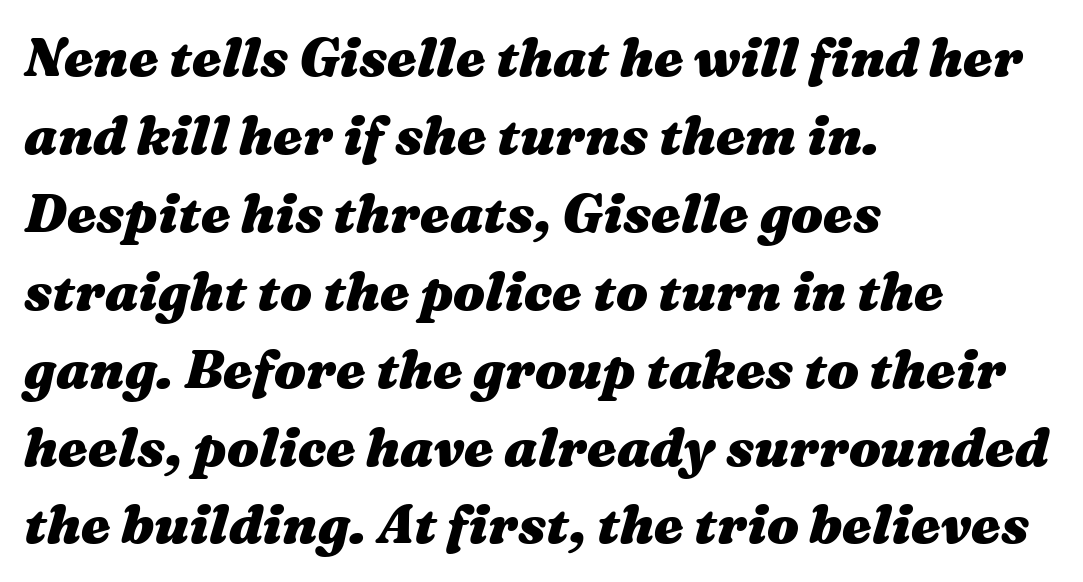
Q: Is the text bold? A: Yes.
Q: Is the text italic (slanted)? A: Yes, it leans right by about 16 degrees.
Q: Is the text underlined? A: No.
Q: How is the paragraph aligned? A: Left-aligned.
Q: Is the spacing between letters normal or unusually wide? A: Normal.
Q: Is the spacing between lines tight, normal or loose? A: Normal.
Q: Width (condensed, normal, or wide)? A: Wide.
Q: Stroke contrast? A: Medium.
Q: x-height? A: Medium.
Q: Monospaced? A: No.
